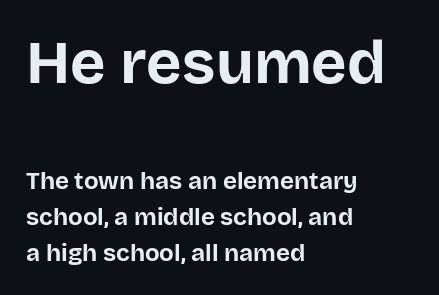
{"serif": "no", "italic": "no", "bold": "yes", "weight": "bold", "width": "normal", "stroke_contrast": "low", "x_height": "large", "monospaced": "no", "underline": "no", "align": "left", "line_spacing": "normal", "line_spacing_ratio": 1.5, "letter_spacing": "normal", "letter_spacing_em": 0.0, "larger_block": "first", "size_ratio": 2.54, "glyph_px": 61}
